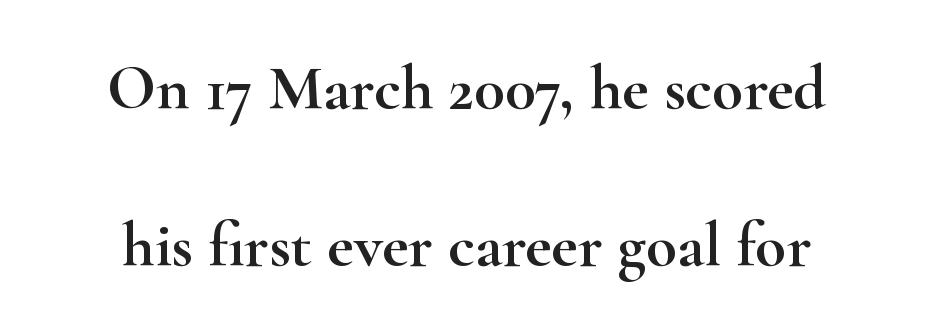
Q: Is the text italic (slanted)? A: No, it is upright.
Q: Is the typeface a serif or a sans-serif typeface? A: Serif.
Q: Is the text underlined? A: No.
Q: Is the spacing between letters normal or unusually wide? A: Normal.
Q: Is the spacing between lines tight, normal or loose? A: Loose.
Q: Width (condensed, normal, or wide)? A: Wide.
Q: Stroke contrast? A: High.
Q: x-height? A: Small.
Q: Monospaced? A: No.
